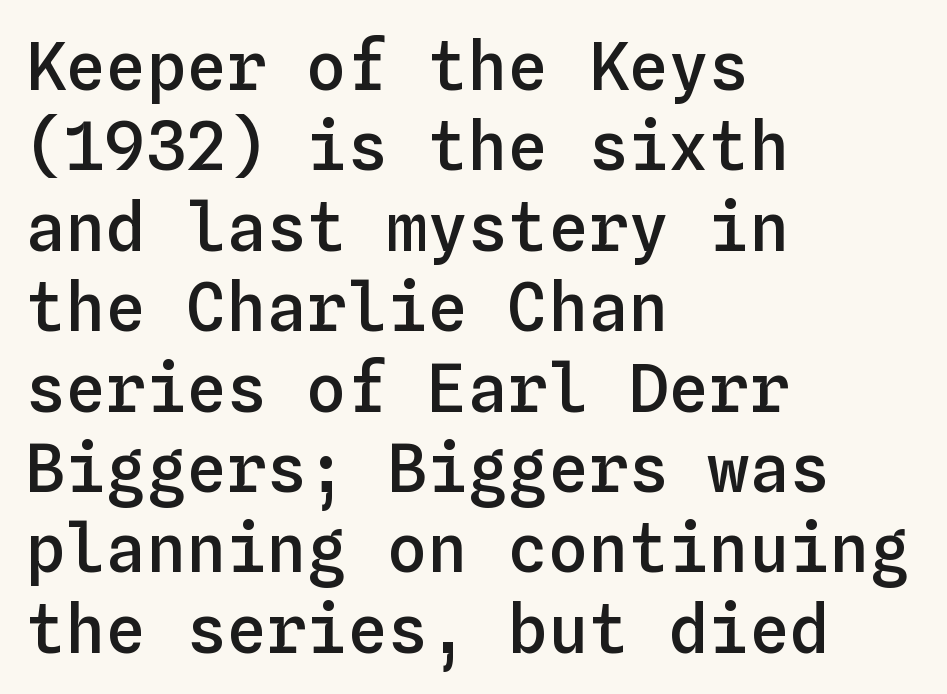
{"italic": "no", "bold": "semi", "weight": "semibold", "width": "normal", "stroke_contrast": "low", "x_height": "medium", "monospaced": "yes", "underline": "no", "align": "left", "line_spacing_ratio": 1.2, "letter_spacing": "normal", "letter_spacing_em": 0.0, "glyph_px": 67}
